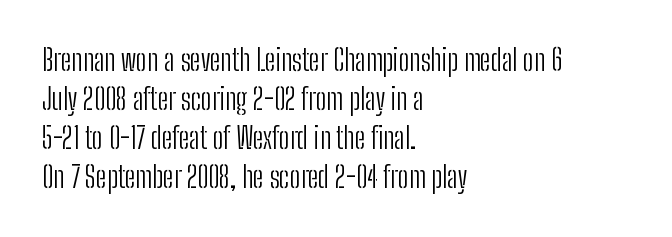
The image shows 29 px light, condensed sans-serif type, upright; set left-aligned, normal line spacing (1.34x), normal letter spacing, not underlined; low stroke contrast and a medium x-height.
